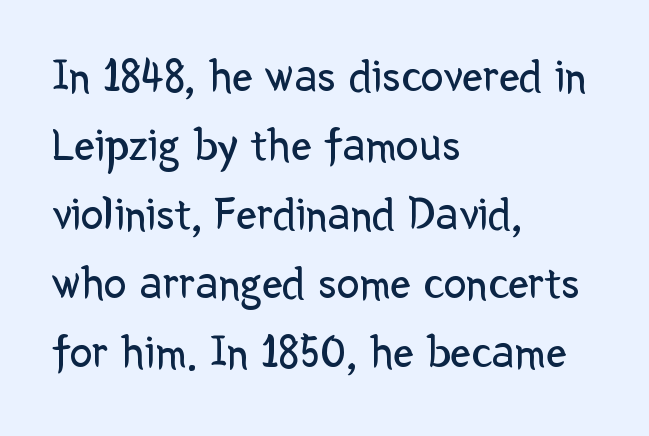
{"serif": "no", "italic": "no", "bold": "no", "weight": "regular", "width": "normal", "stroke_contrast": "low", "x_height": "medium", "monospaced": "no", "underline": "no", "align": "left", "line_spacing": "normal", "line_spacing_ratio": 1.5, "letter_spacing": "normal", "letter_spacing_em": 0.0, "glyph_px": 46}
